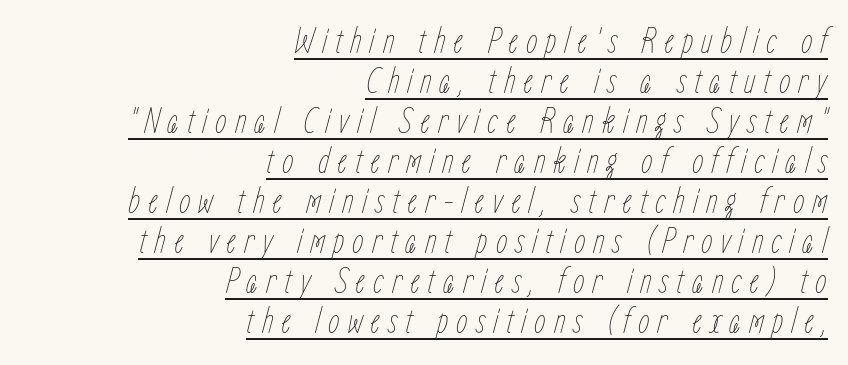
Is the type heavy? It reads as light-to-regular instead. A rule runs beneath these lines of type. The specimen reads as italic at a glance. Students, note that the glyphs here are deliberately spaced far apart.
